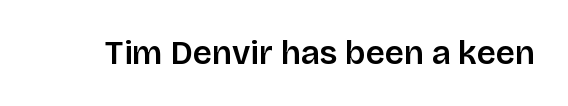
Examine the stroke ends and you'll find no serifs. Spacing verdict: proportional, widths tailored to each character. Do the letters lean? They stand straight. Nothing unusual about the tracking: characters are spaced as the font intends. Type without underlining.
